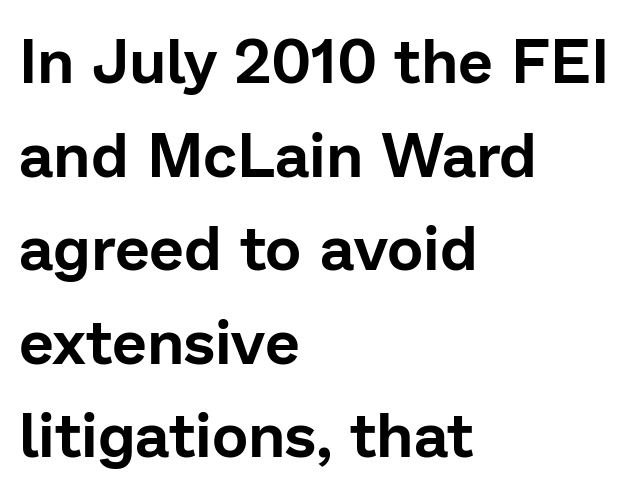
The image shows 62 px sans-serif type, upright; set left-aligned, normal line spacing (1.51x), normal letter spacing, not underlined; low stroke contrast and a medium x-height.
